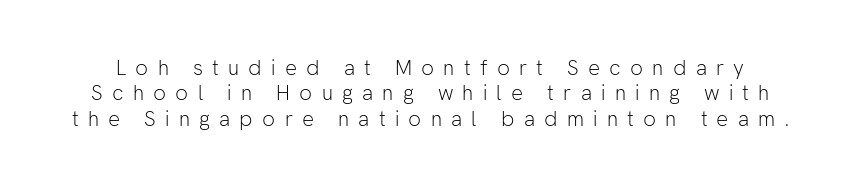
The weight tops out at a normal text grade. Does extra space separate the letters? Yes, quite a lot of it. Italic: no, the glyphs are upright roman. Each row of text sits above clean, open space.
